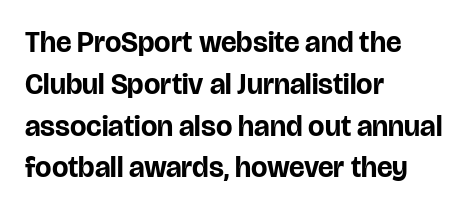
{"serif": "no", "italic": "no", "bold": "yes", "weight": "bold", "width": "normal", "stroke_contrast": "low", "x_height": "large", "monospaced": "no", "underline": "no", "align": "left", "line_spacing": "normal", "line_spacing_ratio": 1.44, "letter_spacing": "normal", "letter_spacing_em": 0.0, "glyph_px": 29}
